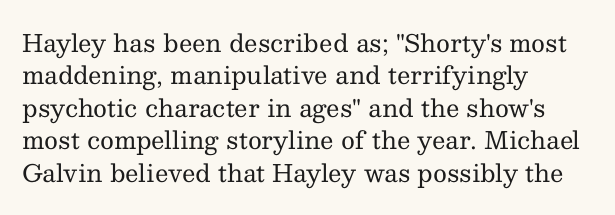
{"italic": "no", "bold": "no", "underline": "no", "align": "left", "line_spacing": "normal", "line_spacing_ratio": 1.35, "letter_spacing": "normal", "letter_spacing_em": 0.0, "glyph_px": 24}
